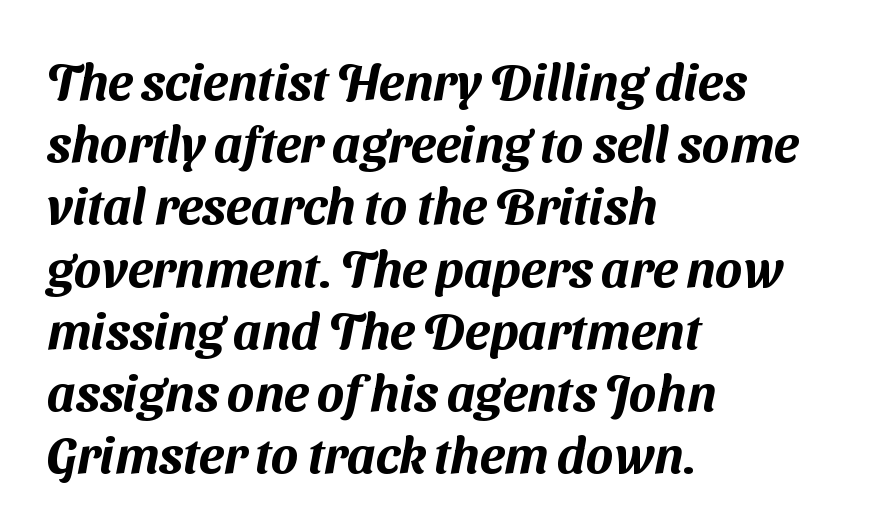
The image shows 51 px sans-serif type; set left-aligned, line spacing 1.22x, normal letter spacing, not underlined; medium stroke contrast and a medium x-height.
